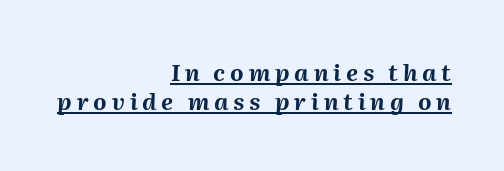
{"italic": "yes", "lean": "right", "slant_degrees": 2, "bold": "yes", "underline": "yes", "align": "right", "line_spacing": "normal", "line_spacing_ratio": 1.25, "letter_spacing": "wide", "letter_spacing_em": 0.21, "glyph_px": 23}
